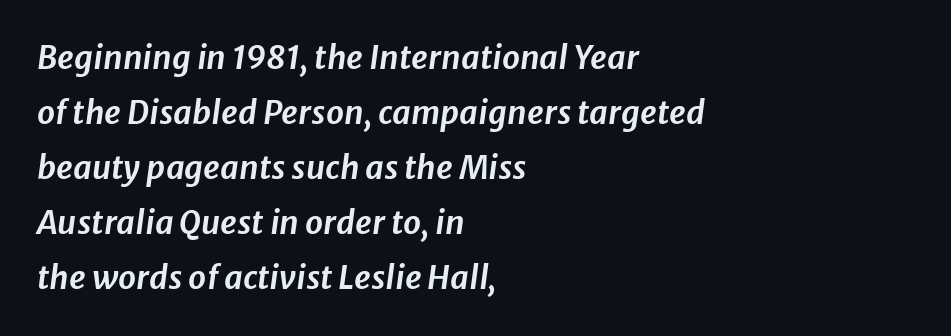
Q: Is the text italic (slanted)? A: Yes, it leans right by about 8 degrees.
Q: Is the text underlined? A: No.
Q: How is the paragraph aligned? A: Left-aligned.
Q: Is the spacing between letters normal or unusually wide? A: Normal.
Q: Width (condensed, normal, or wide)? A: Normal.
Q: Stroke contrast? A: Low.
Q: x-height? A: Medium.
Q: Monospaced? A: No.
